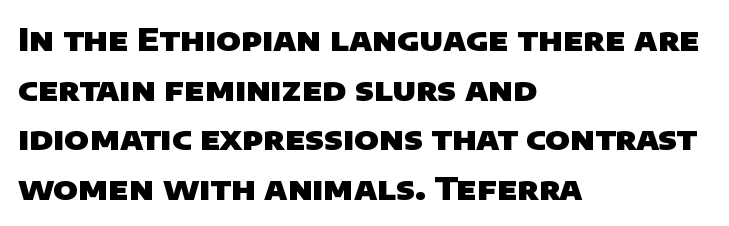
The image shows 32 px heavy sans-serif type; set left-aligned, normal line spacing (1.55x), normal letter spacing, not underlined; low stroke contrast and a large x-height.
